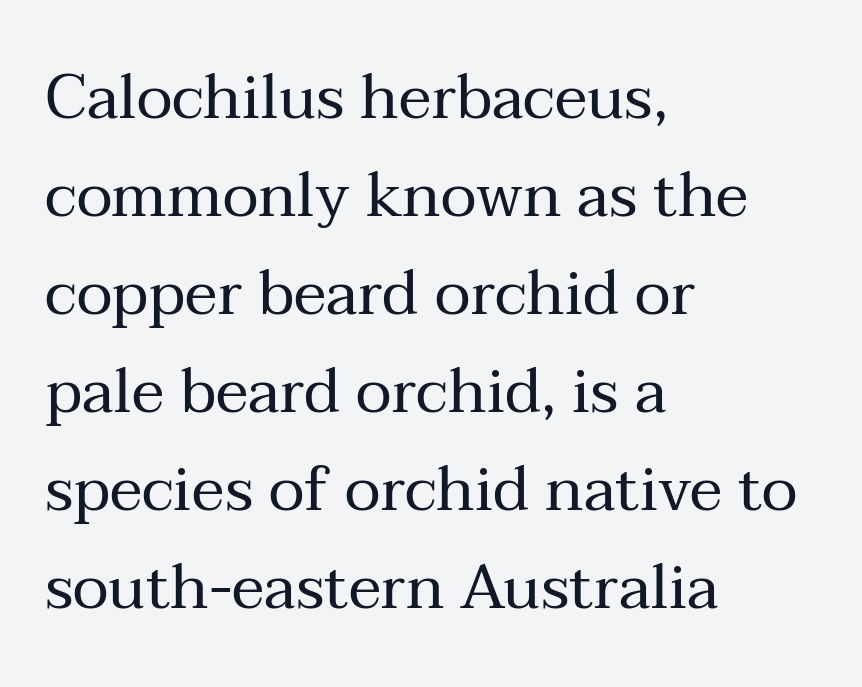
Unbolded letterforms with no extra heft. The rendering shows small feet on the letterforms — a serif design. Spacing verdict: proportional, widths tailored to each character. Every character sits straight up, as roman type does.
